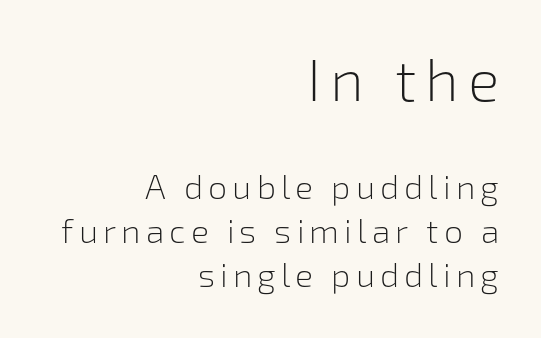
Q: Is the text bold? A: No.
Q: Is the text italic (slanted)? A: No, it is upright.
Q: Is the typeface a serif or a sans-serif typeface? A: Sans-serif.
Q: Is the text underlined? A: No.
Q: How is the paragraph aligned? A: Right-aligned.
Q: Is the spacing between lines tight, normal or loose? A: Normal.
Q: Which block of text is set in a larger size, the first (top) or the second (bottom)? A: The first (top) one.
Q: Width (condensed, normal, or wide)? A: Normal.
Q: Stroke contrast? A: Low.
Q: x-height? A: Medium.
Q: Monospaced? A: No.
